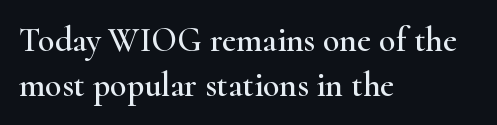
This sample has the flowing, uneven cadence of proportional lettering. Caption: multi-line text, flush left, ragged right. You can tell from the footed stems that serif type was used. In terms of leading, this rendering sits right in the middle. Lines of text with bare space underneath.
